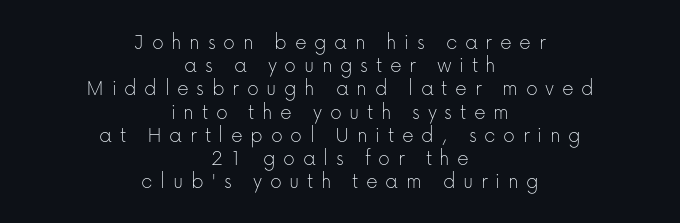
Q: Is the text bold? A: No.
Q: Is the text italic (slanted)? A: No, it is upright.
Q: Is the text underlined? A: No.
Q: How is the paragraph aligned? A: Centered.
Q: Is the spacing between letters normal or unusually wide? A: Unusually wide.
Q: Is the spacing between lines tight, normal or loose? A: Tight.
